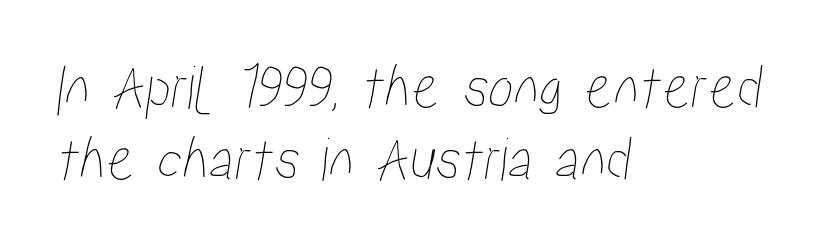
{"width": "condensed", "stroke_contrast": "low", "x_height": "medium", "monospaced": "no", "underline": "no", "align": "left", "line_spacing": "tight", "line_spacing_ratio": 1.13, "letter_spacing": "normal", "letter_spacing_em": 0.0, "glyph_px": 64}
